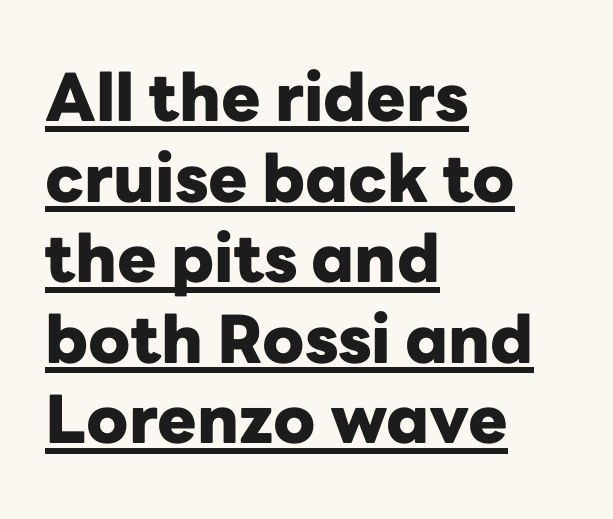
Q: Is the text bold? A: Yes.
Q: Is the text italic (slanted)? A: No, it is upright.
Q: Is the typeface a serif or a sans-serif typeface? A: Sans-serif.
Q: Is the text underlined? A: Yes.
Q: How is the paragraph aligned? A: Left-aligned.
Q: Is the spacing between letters normal or unusually wide? A: Normal.
Q: Width (condensed, normal, or wide)? A: Normal.
Q: Stroke contrast? A: Low.
Q: x-height? A: Medium.
Q: Monospaced? A: No.
